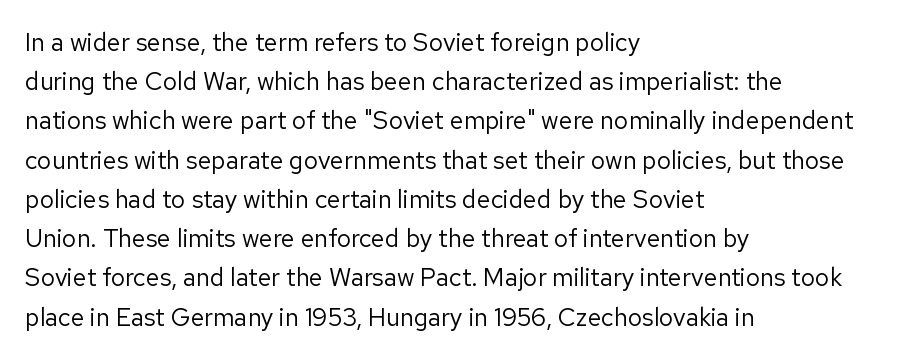
{"italic": "no", "bold": "no", "underline": "no", "align": "left", "line_spacing": "normal", "line_spacing_ratio": 1.57, "letter_spacing": "normal", "letter_spacing_em": 0.0, "glyph_px": 25}
